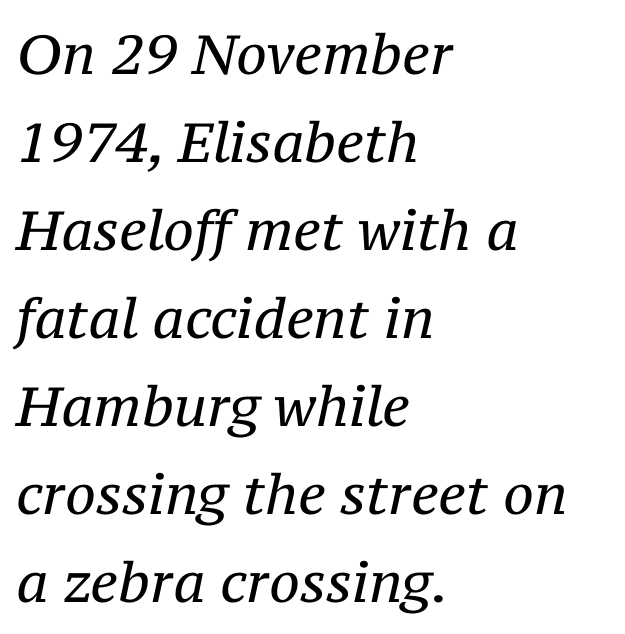
{"serif": "yes", "italic": "yes", "lean": "right", "slant_degrees": 12, "bold": "no", "weight": "regular", "width": "normal", "stroke_contrast": "medium", "x_height": "medium", "monospaced": "no", "underline": "no", "align": "left", "line_spacing": "normal", "line_spacing_ratio": 1.6, "letter_spacing": "normal", "letter_spacing_em": 0.0, "glyph_px": 55}
